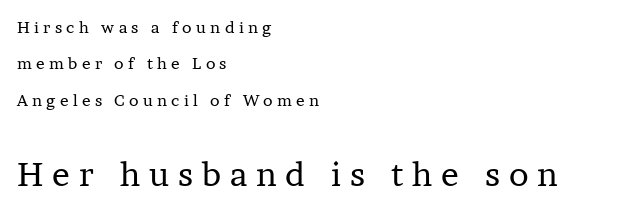
Q: Is the text bold? A: No.
Q: Is the text italic (slanted)? A: No, it is upright.
Q: Is the typeface a serif or a sans-serif typeface? A: Serif.
Q: Is the text underlined? A: No.
Q: How is the paragraph aligned? A: Left-aligned.
Q: Is the spacing between letters normal or unusually wide? A: Unusually wide.
Q: Is the spacing between lines tight, normal or loose? A: Loose.
Q: Which block of text is set in a larger size, the first (top) or the second (bottom)? A: The second (bottom) one.
Q: Width (condensed, normal, or wide)? A: Normal.
Q: Stroke contrast? A: Low.
Q: x-height? A: Medium.
Q: Monospaced? A: No.
